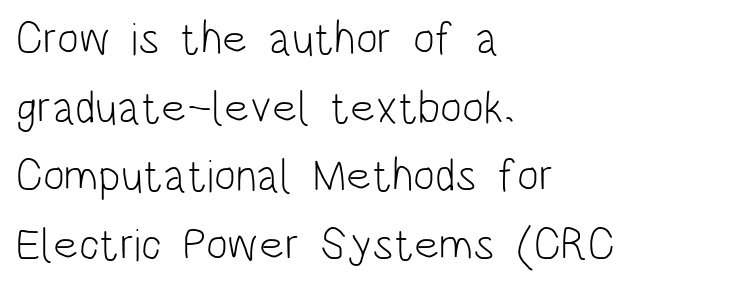
The typeface chosen for these lines omits serifs. Check under the words: just untouched page. Think of a printed novel: that variable character pitch is what you see here. The typesetting does not lean heavy: it is not bold. Is there any slant? The stems are plumb.
